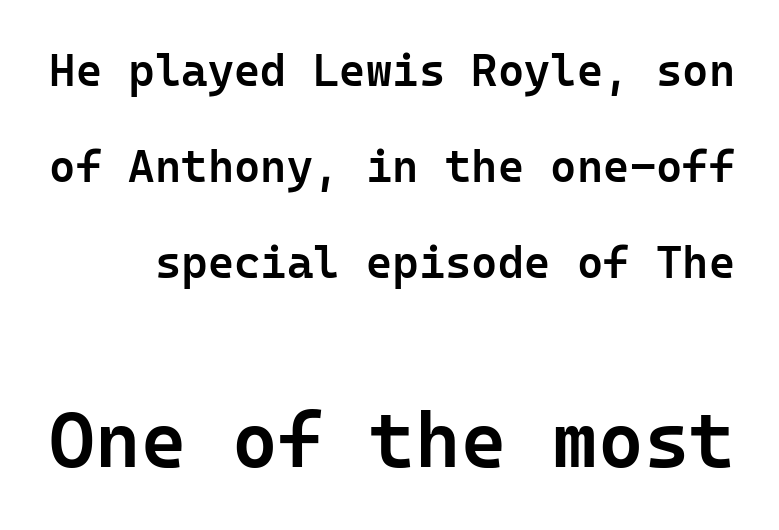
The image shows 78 px semibold sans-serif type, upright, monospaced; set loose line spacing (2.13x), normal letter spacing, not underlined; the second (bottom) block is 1.73x larger; low stroke contrast and a medium x-height.
